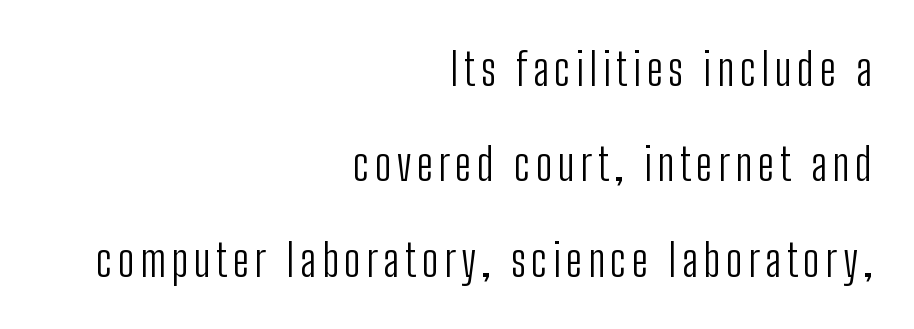
{"serif": "no", "italic": "no", "bold": "no", "weight": "light", "width": "condensed", "stroke_contrast": "low", "x_height": "medium", "monospaced": "no", "underline": "no", "align": "right", "line_spacing": "loose", "line_spacing_ratio": 2.17, "glyph_px": 44}
